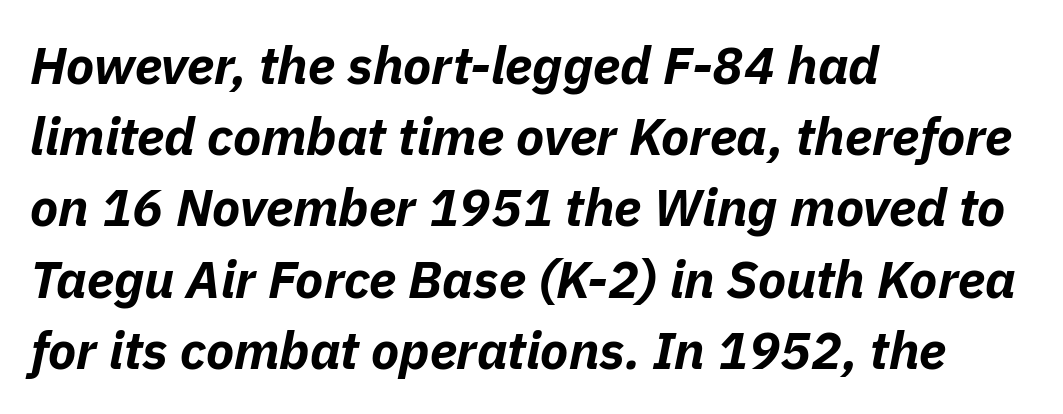
Q: Is the text bold? A: Yes.
Q: Is the text italic (slanted)? A: Yes, it leans right by about 11 degrees.
Q: Is the text underlined? A: No.
Q: How is the paragraph aligned? A: Left-aligned.
Q: Is the spacing between letters normal or unusually wide? A: Normal.
Q: Is the spacing between lines tight, normal or loose? A: Normal.
Q: Width (condensed, normal, or wide)? A: Normal.
Q: Stroke contrast? A: Low.
Q: x-height? A: Medium.
Q: Monospaced? A: No.
